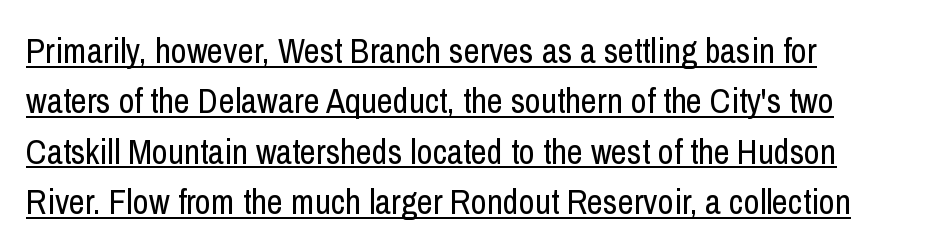
Each line of the rendering has a horizontal stroke beneath the glyphs. This sample is left-justified, so line endings fall wherever the words run out. The specimen reads as upright at a glance. The passage shown is typeset with a sans-serif family. No letter is thick-stroked: the sample isn't bold. Note the varied advance widths — an 'i' is clearly narrower than an 'm'.
